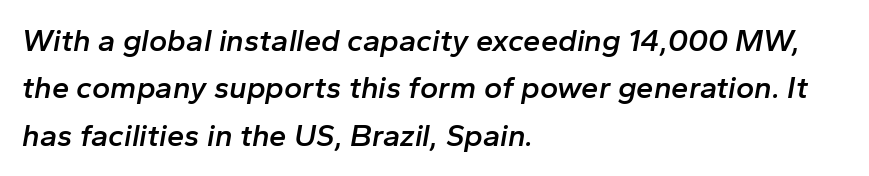
The image shows 31 px semibold type, italic (leaning right); set left-aligned, normal line spacing (1.53x), normal letter spacing, not underlined; low stroke contrast and a medium x-height.
